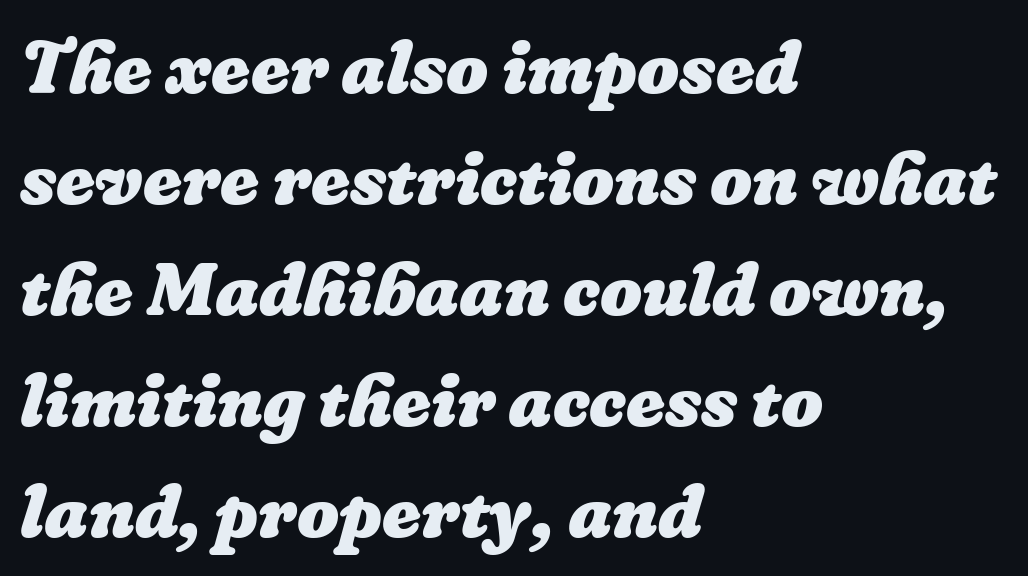
{"bold": "yes", "weight": "heavy", "width": "normal", "stroke_contrast": "low", "x_height": "medium", "monospaced": "no", "underline": "no", "align": "left", "line_spacing": "normal", "line_spacing_ratio": 1.5, "letter_spacing": "normal", "letter_spacing_em": 0.0, "glyph_px": 74}
